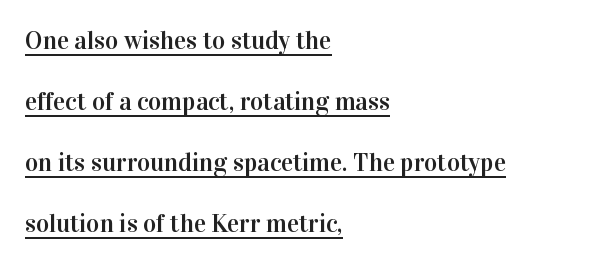
Q: Is the text italic (slanted)? A: No, it is upright.
Q: Is the text underlined? A: Yes.
Q: How is the paragraph aligned? A: Left-aligned.
Q: Is the spacing between letters normal or unusually wide? A: Normal.
Q: Is the spacing between lines tight, normal or loose? A: Loose.
